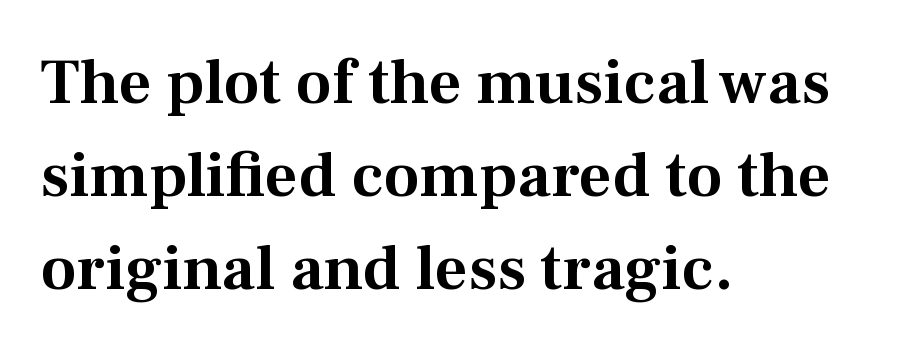
{"serif": "yes", "italic": "no", "width": "normal", "stroke_contrast": "medium", "x_height": "medium", "monospaced": "no", "underline": "no", "align": "left", "line_spacing": "normal", "line_spacing_ratio": 1.43, "letter_spacing": "normal", "letter_spacing_em": 0.0, "glyph_px": 65}
